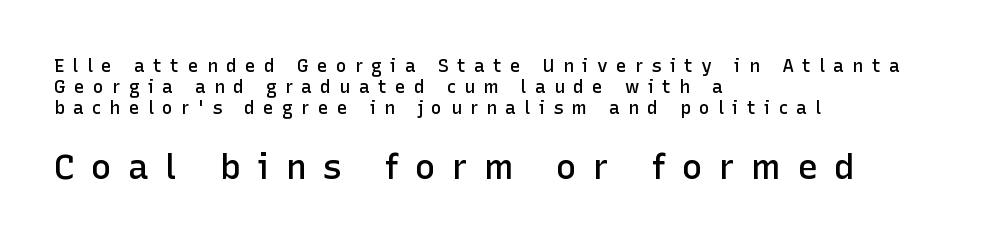
{"serif": "no", "italic": "no", "bold": "semi", "weight": "semibold", "width": "normal", "stroke_contrast": "low", "x_height": "medium", "monospaced": "no", "underline": "no", "align": "left", "line_spacing_ratio": 1.17, "letter_spacing": "wide", "letter_spacing_em": 0.46, "larger_block": "second", "size_ratio": 1.94, "glyph_px": 35}
